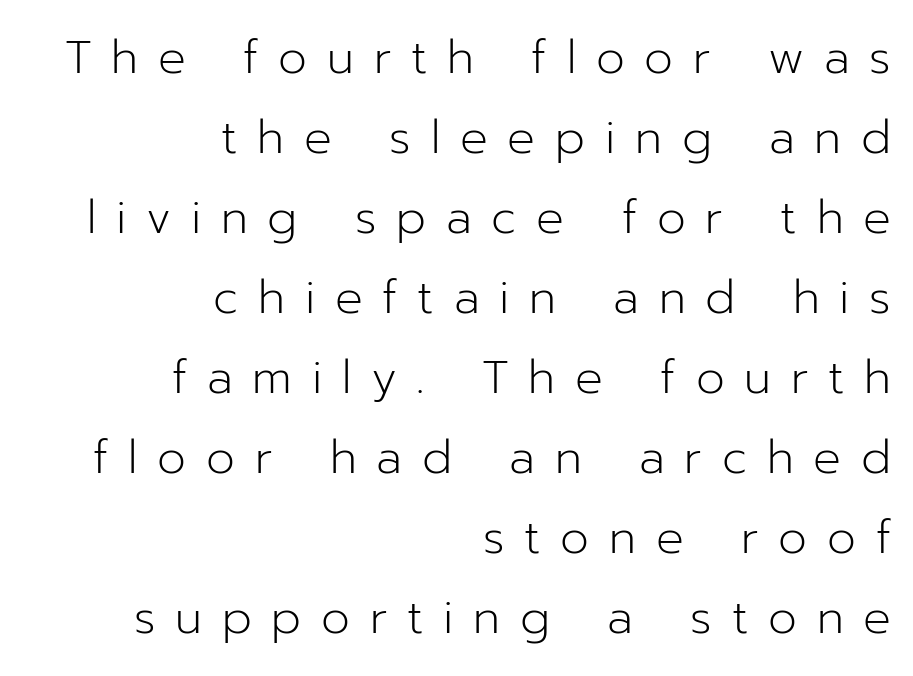
Q: Is the text bold? A: No.
Q: Is the text italic (slanted)? A: No, it is upright.
Q: Is the typeface a serif or a sans-serif typeface? A: Sans-serif.
Q: Is the text underlined? A: No.
Q: How is the paragraph aligned? A: Right-aligned.
Q: Is the spacing between letters normal or unusually wide? A: Unusually wide.
Q: Width (condensed, normal, or wide)? A: Normal.
Q: Stroke contrast? A: Low.
Q: x-height? A: Medium.
Q: Monospaced? A: No.
